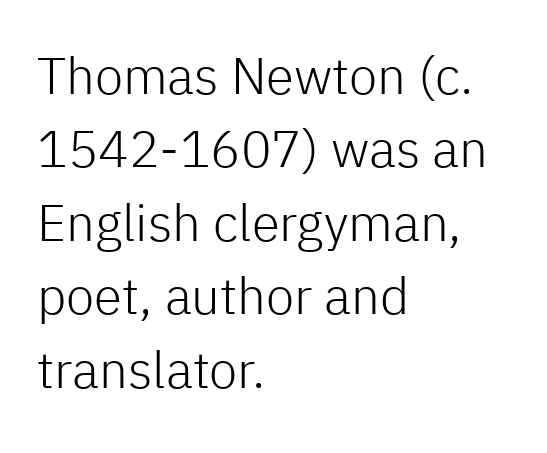
{"serif": "no", "italic": "no", "bold": "no", "weight": "light", "width": "normal", "stroke_contrast": "low", "x_height": "medium", "monospaced": "no", "underline": "no", "align": "left", "line_spacing": "normal", "line_spacing_ratio": 1.44, "letter_spacing": "normal", "letter_spacing_em": 0.0, "glyph_px": 51}
